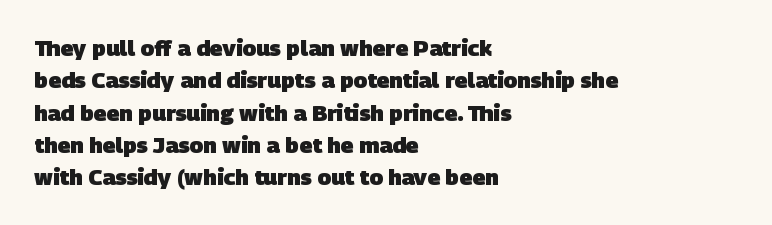
Q: Is the text bold? A: Yes.
Q: Is the text underlined? A: No.
Q: How is the paragraph aligned? A: Left-aligned.
Q: Is the spacing between letters normal or unusually wide? A: Normal.
Q: Is the spacing between lines tight, normal or loose? A: Normal.
